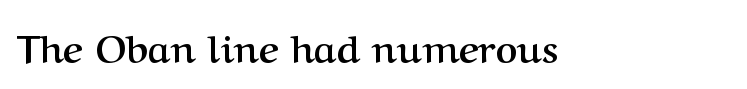
The image shows 38 px semibold serif type, upright; set normal letter spacing, not underlined; medium stroke contrast and a medium x-height.
